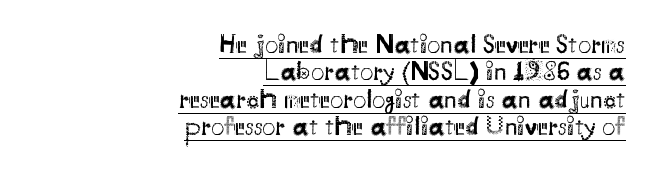
{"italic": "no", "bold": "no", "underline": "yes", "align": "right", "line_spacing": "tight", "line_spacing_ratio": 1.05, "letter_spacing": "normal", "letter_spacing_em": 0.0, "glyph_px": 26}
